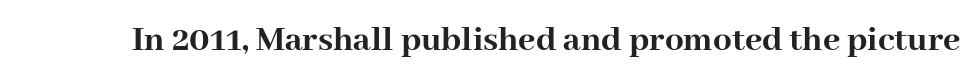
{"serif": "yes", "italic": "no", "bold": "yes", "weight": "semibold", "width": "normal", "stroke_contrast": "high", "x_height": "medium", "monospaced": "no", "underline": "no", "letter_spacing": "normal", "letter_spacing_em": 0.0, "glyph_px": 37}
